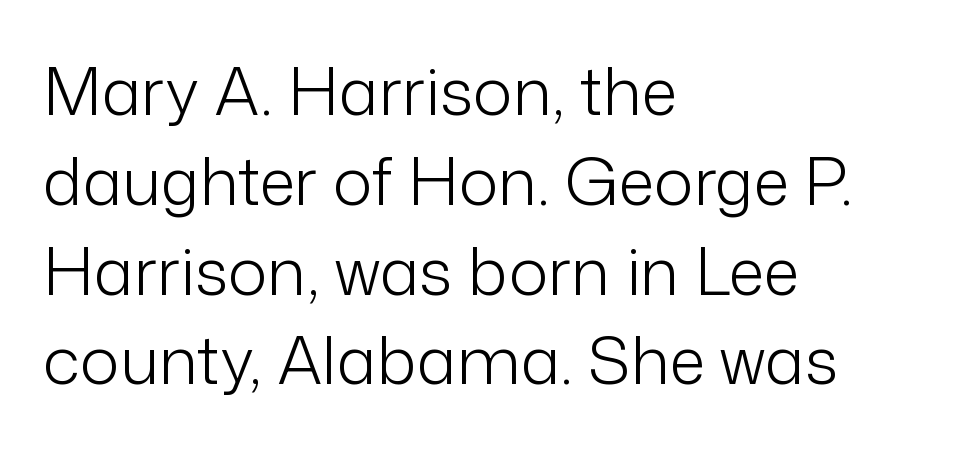
{"serif": "no", "italic": "no", "bold": "no", "weight": "light", "width": "normal", "stroke_contrast": "low", "x_height": "medium", "monospaced": "no", "underline": "no", "align": "left", "line_spacing": "normal", "line_spacing_ratio": 1.36, "letter_spacing": "normal", "letter_spacing_em": 0.0, "glyph_px": 66}
